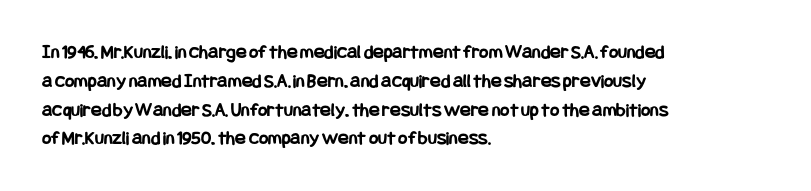
Q: Is the text bold? A: Yes.
Q: Is the text italic (slanted)? A: No, it is upright.
Q: Is the text underlined? A: No.
Q: How is the paragraph aligned? A: Left-aligned.
Q: Is the spacing between letters normal or unusually wide? A: Normal.
Q: Is the spacing between lines tight, normal or loose? A: Normal.
